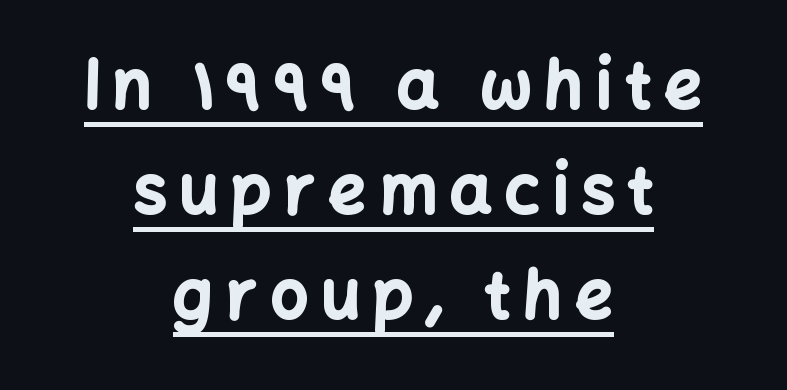
To sum up the face: it is a sans, with no serifs. This sample keeps an unexceptional amount of space between lines. The axis of the letterforms is exactly vertical. Is the letter spacing exaggerated? Yes — the characters are pushed far apart.
